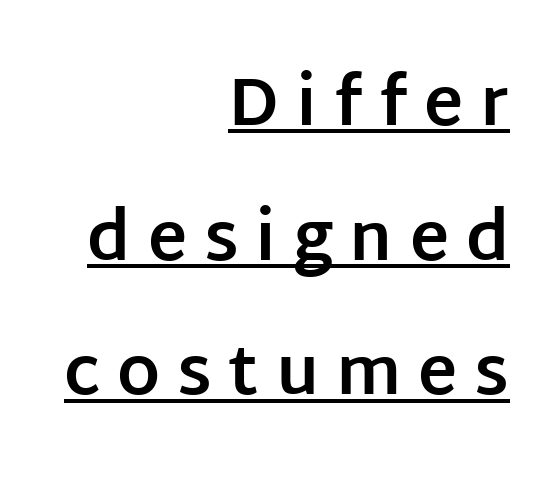
The image shows 67 px bold sans-serif type, upright; set right-aligned, loose line spacing (2.01x), unusually wide letter spacing (+0.25 em), underlined; low stroke contrast and a large x-height.
